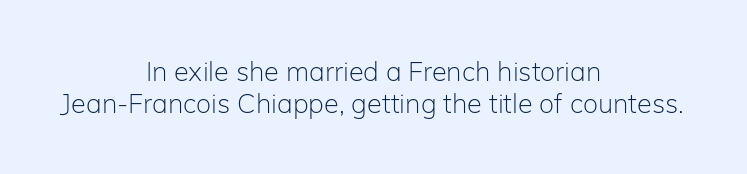
The image shows 27 px text type, upright; set centered, line spacing 1.2x, normal letter spacing, not underlined.
